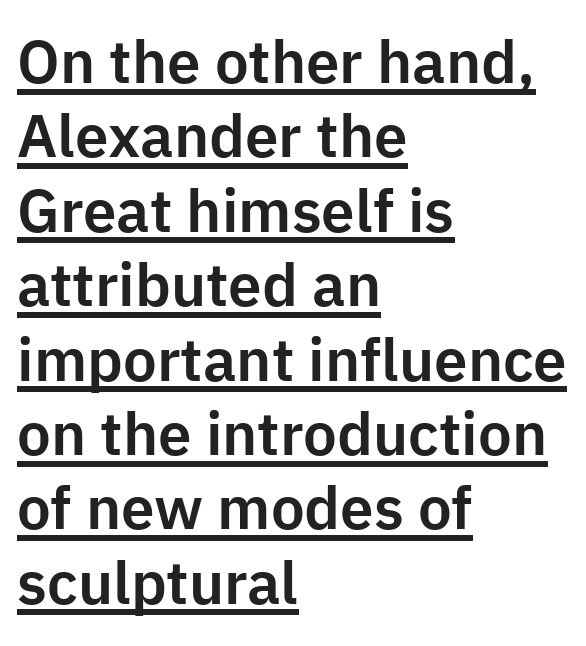
{"serif": "no", "italic": "no", "width": "normal", "stroke_contrast": "low", "x_height": "medium", "monospaced": "no", "underline": "yes", "align": "left", "line_spacing_ratio": 1.24, "letter_spacing": "normal", "letter_spacing_em": 0.0, "glyph_px": 60}
